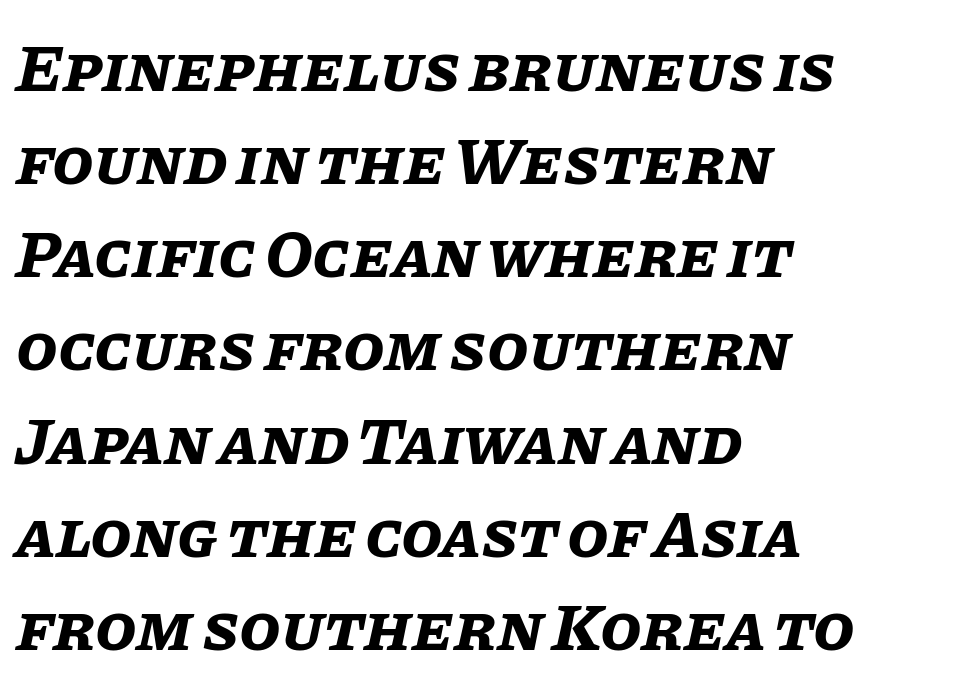
The image shows 67 px bold type, italic (leaning right); set left-aligned, normal line spacing (1.39x), normal letter spacing, not underlined; low stroke contrast and a large x-height.
